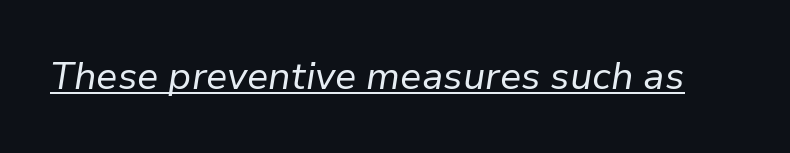
Q: Is the text bold? A: No.
Q: Is the text italic (slanted)? A: Yes, it leans right by about 9 degrees.
Q: Is the text underlined? A: Yes.
Q: Is the spacing between letters normal or unusually wide? A: Normal.
Q: Width (condensed, normal, or wide)? A: Normal.
Q: Stroke contrast? A: Low.
Q: x-height? A: Medium.
Q: Monospaced? A: No.
